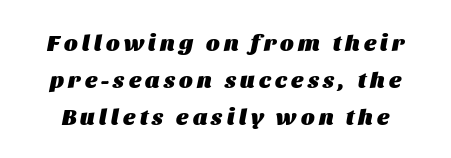
The image shows 23 px bold type, italic (leaning right); set normal line spacing (1.61x), not underlined.
